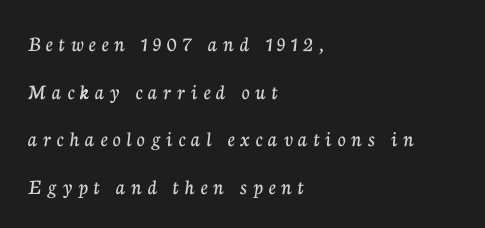
The image shows 22 px text type; set left-aligned, loose line spacing (2.16x), unusually wide letter spacing (+0.27 em), not underlined.
